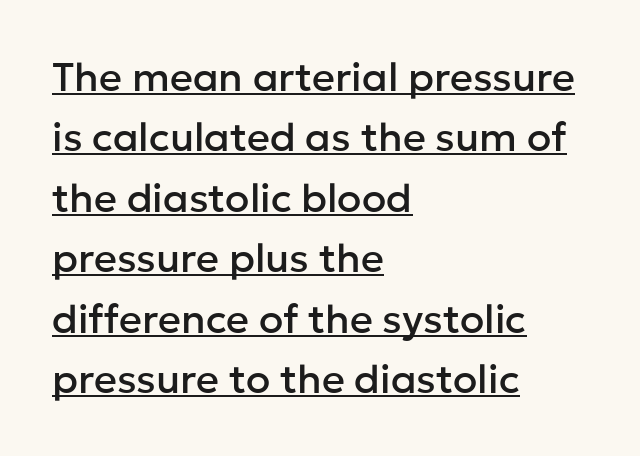
Q: Is the text italic (slanted)? A: No, it is upright.
Q: Is the typeface a serif or a sans-serif typeface? A: Sans-serif.
Q: Is the text underlined? A: Yes.
Q: How is the paragraph aligned? A: Left-aligned.
Q: Is the spacing between letters normal or unusually wide? A: Normal.
Q: Is the spacing between lines tight, normal or loose? A: Normal.
Q: Width (condensed, normal, or wide)? A: Normal.
Q: Stroke contrast? A: Low.
Q: x-height? A: Medium.
Q: Monospaced? A: No.
